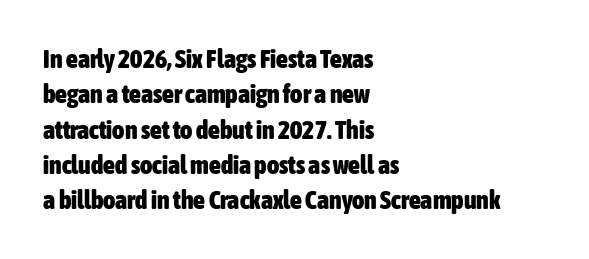
{"italic": "no", "bold": "yes", "underline": "no", "align": "left", "line_spacing": "normal", "line_spacing_ratio": 1.36, "letter_spacing": "normal", "letter_spacing_em": 0.0, "glyph_px": 26}
